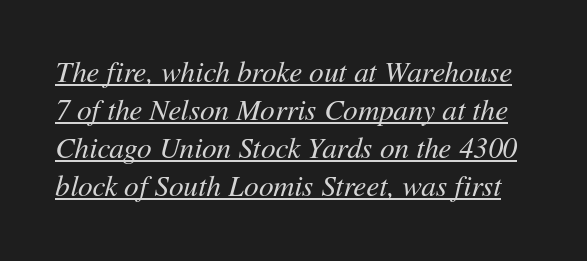
Q: Is the text bold? A: No.
Q: Is the text italic (slanted)? A: Yes, it leans right by about 11 degrees.
Q: Is the text underlined? A: Yes.
Q: Is the spacing between letters normal or unusually wide? A: Normal.
Q: Is the spacing between lines tight, normal or loose? A: Normal.
Q: Width (condensed, normal, or wide)? A: Normal.
Q: Stroke contrast? A: Medium.
Q: x-height? A: Medium.
Q: Monospaced? A: No.
